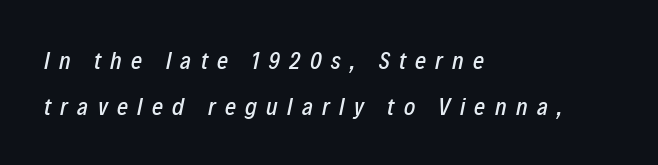
One-word summary of the alignment: left. Descenders are the only things crossing below the line. These lines were composed using italics. A typesetter would call this heavily tracked-out type. Does the leading feel generous? Absolutely, it's lavish.
